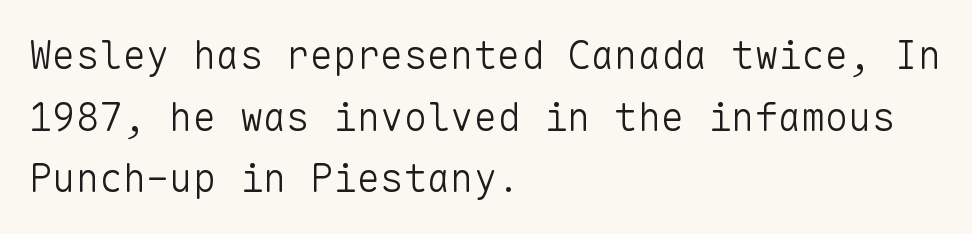
In terms of posture, this sample is upright. You could count columns in this text — the font is strictly monospaced. Weight: regular or lighter. The paragraph shown leans on its left margin.
